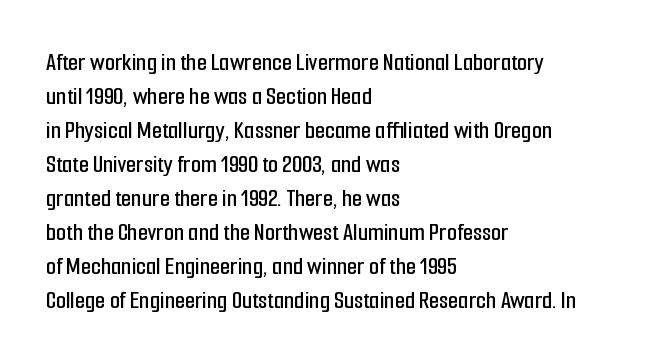
{"italic": "no", "underline": "no", "align": "left", "line_spacing": "normal", "line_spacing_ratio": 1.31, "letter_spacing": "normal", "letter_spacing_em": 0.0, "glyph_px": 26}
